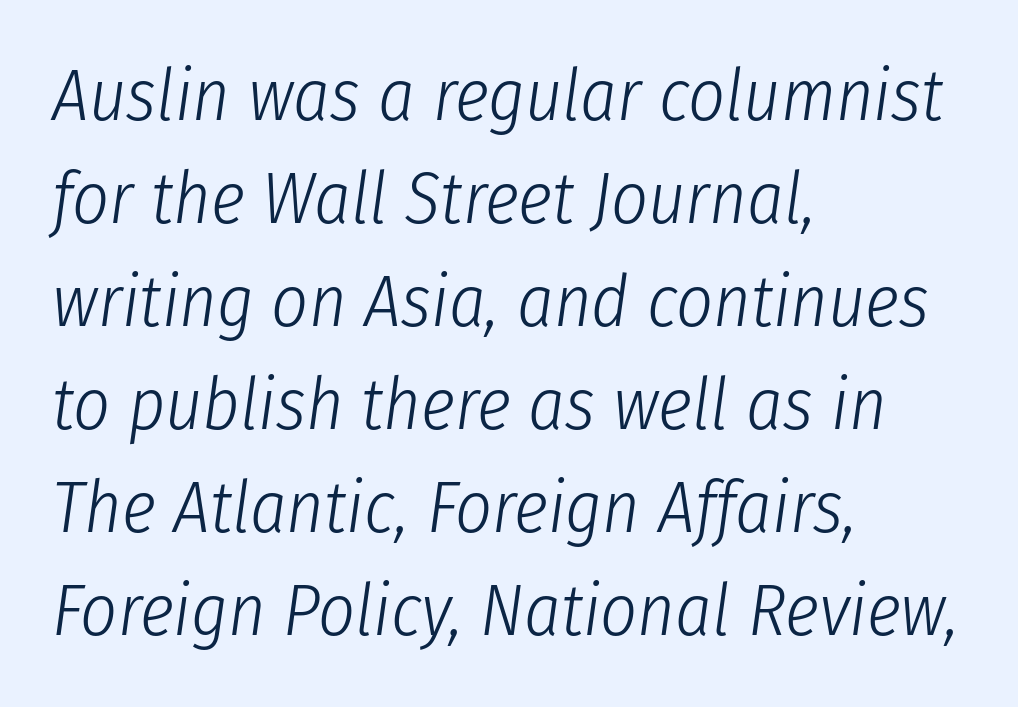
{"italic": "yes", "lean": "right", "slant_degrees": 8, "bold": "no", "weight": "light", "width": "condensed", "stroke_contrast": "low", "x_height": "medium", "monospaced": "no", "underline": "no", "align": "left", "line_spacing": "normal", "line_spacing_ratio": 1.43, "letter_spacing": "normal", "letter_spacing_em": 0.0, "glyph_px": 72}
